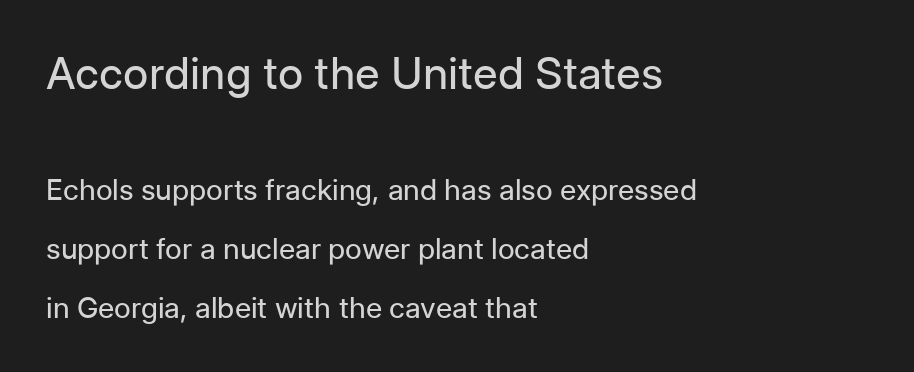
The image shows 44 px regular-weight sans-serif type, upright; set left-aligned, loose line spacing (2.04x), normal letter spacing, not underlined; the first (top) block is 1.52x larger; low stroke contrast and a medium x-height.
